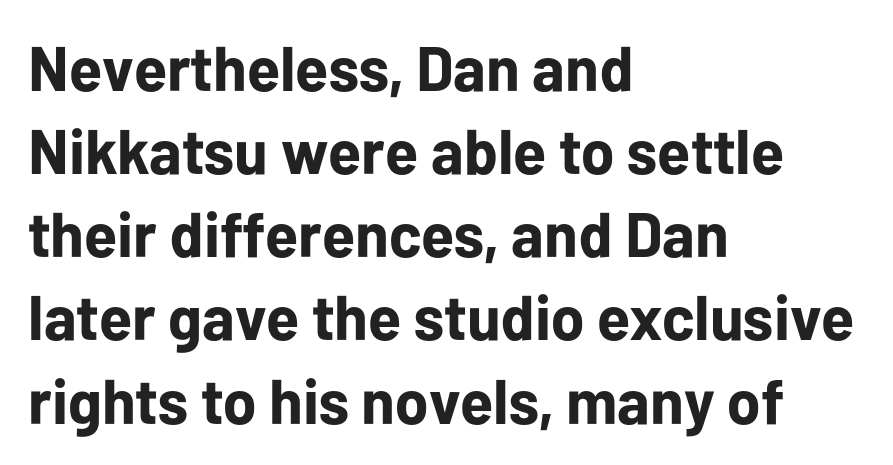
The image shows 63 px bold sans-serif type, upright; set left-aligned, normal line spacing (1.32x), normal letter spacing, not underlined; low stroke contrast and a medium x-height.
